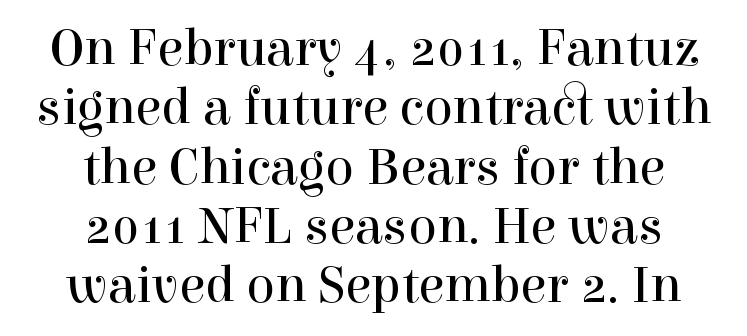
Q: Is the text bold? A: No.
Q: Is the text italic (slanted)? A: No, it is upright.
Q: Is the typeface a serif or a sans-serif typeface? A: Serif.
Q: Is the text underlined? A: No.
Q: How is the paragraph aligned? A: Centered.
Q: Is the spacing between letters normal or unusually wide? A: Normal.
Q: Is the spacing between lines tight, normal or loose? A: Tight.
Q: Width (condensed, normal, or wide)? A: Normal.
Q: x-height? A: Medium.
Q: Monospaced? A: No.
